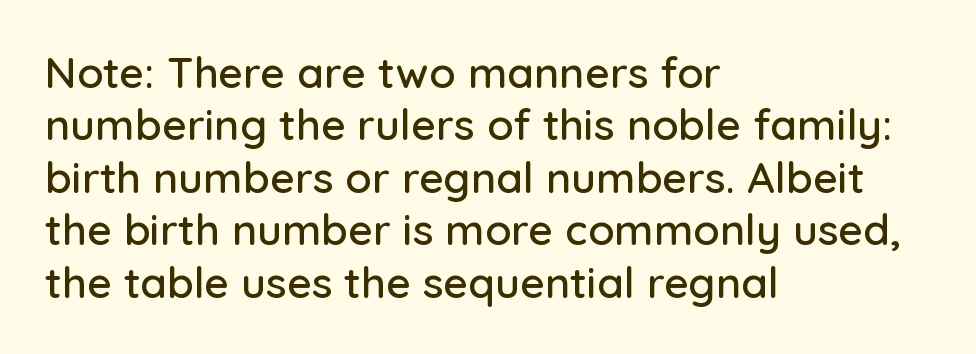
Q: Is the text italic (slanted)? A: No, it is upright.
Q: Is the typeface a serif or a sans-serif typeface? A: Sans-serif.
Q: Is the text underlined? A: No.
Q: How is the paragraph aligned? A: Left-aligned.
Q: Is the spacing between letters normal or unusually wide? A: Normal.
Q: Width (condensed, normal, or wide)? A: Normal.
Q: Stroke contrast? A: Low.
Q: x-height? A: Medium.
Q: Monospaced? A: No.
